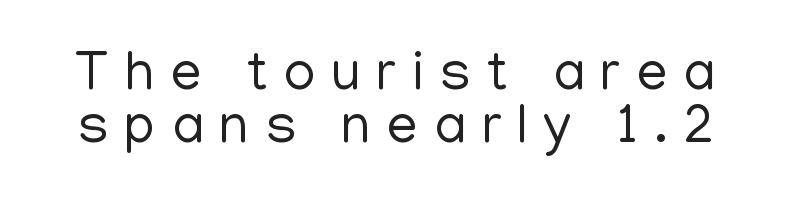
Q: Is the text bold? A: No.
Q: Is the text italic (slanted)? A: No, it is upright.
Q: Is the typeface a serif or a sans-serif typeface? A: Sans-serif.
Q: Is the text underlined? A: No.
Q: Is the spacing between letters normal or unusually wide? A: Unusually wide.
Q: Is the spacing between lines tight, normal or loose? A: Tight.
Q: Width (condensed, normal, or wide)? A: Normal.
Q: Stroke contrast? A: Low.
Q: x-height? A: Medium.
Q: Monospaced? A: No.
